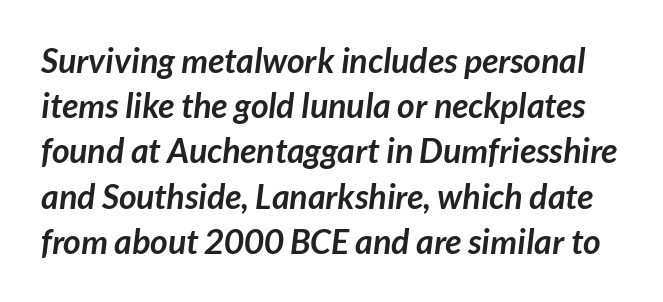
Q: Is the text bold? A: Yes.
Q: Is the typeface a serif or a sans-serif typeface? A: Sans-serif.
Q: Is the text underlined? A: No.
Q: Is the spacing between letters normal or unusually wide? A: Normal.
Q: Is the spacing between lines tight, normal or loose? A: Normal.
Q: Width (condensed, normal, or wide)? A: Normal.
Q: Stroke contrast? A: Low.
Q: x-height? A: Medium.
Q: Monospaced? A: No.
